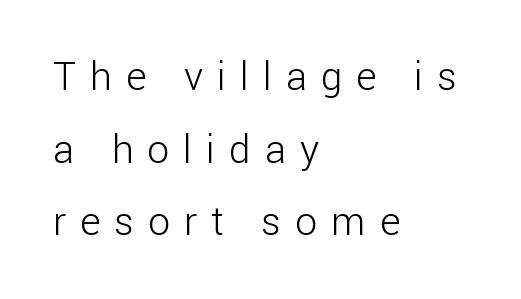
Q: Is the text bold? A: No.
Q: Is the text italic (slanted)? A: No, it is upright.
Q: Is the typeface a serif or a sans-serif typeface? A: Sans-serif.
Q: Is the text underlined? A: No.
Q: How is the paragraph aligned? A: Left-aligned.
Q: Is the spacing between letters normal or unusually wide? A: Unusually wide.
Q: Width (condensed, normal, or wide)? A: Normal.
Q: Stroke contrast? A: Low.
Q: x-height? A: Medium.
Q: Monospaced? A: No.
